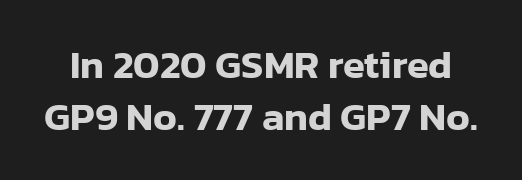
The image shows 40 px sans-serif type, upright; set normal line spacing (1.3x), normal letter spacing, not underlined; low stroke contrast and a medium x-height.
